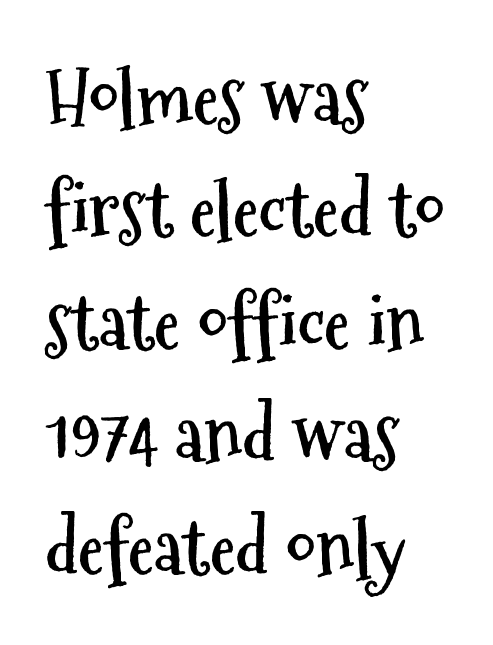
Q: Is the text bold? A: Yes.
Q: Is the text italic (slanted)? A: No, it is upright.
Q: Is the typeface a serif or a sans-serif typeface? A: Sans-serif.
Q: Is the text underlined? A: No.
Q: How is the paragraph aligned? A: Left-aligned.
Q: Is the spacing between letters normal or unusually wide? A: Normal.
Q: Is the spacing between lines tight, normal or loose? A: Normal.
Q: Width (condensed, normal, or wide)? A: Condensed.
Q: Stroke contrast? A: Medium.
Q: x-height? A: Medium.
Q: Monospaced? A: No.
